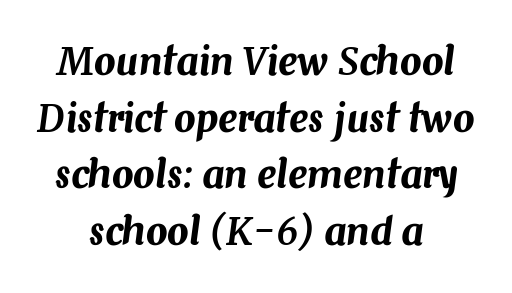
{"italic": "yes", "lean": "right", "slant_degrees": 7, "width": "normal", "stroke_contrast": "medium", "x_height": "medium", "monospaced": "no", "underline": "no", "align": "center", "line_spacing": "normal", "line_spacing_ratio": 1.49, "letter_spacing": "normal", "letter_spacing_em": 0.0, "glyph_px": 38}
